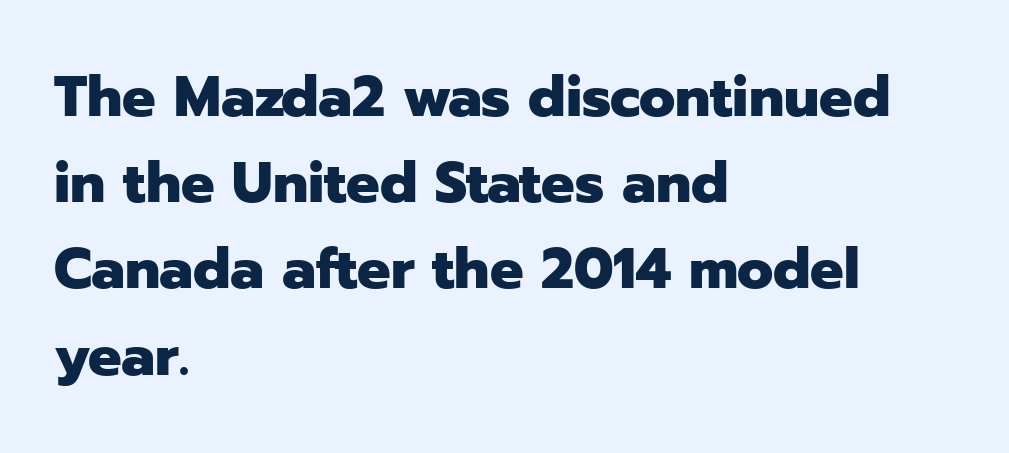
Designer's note — italics off, roman on. The letters advance in unequal steps, a hallmark of proportional type. Here the glyphs are tracked normally, forming tight word shapes. Caption: bold face, heavy strokes.
